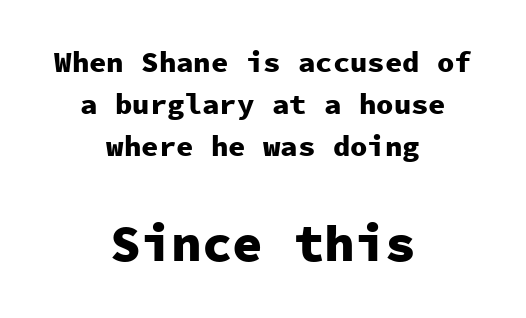
The image shows 51 px heavy sans-serif type, upright, monospaced; set centered, normal line spacing (1.45x), normal letter spacing, not underlined; the second (bottom) block is 1.76x larger; low stroke contrast and a medium x-height.
